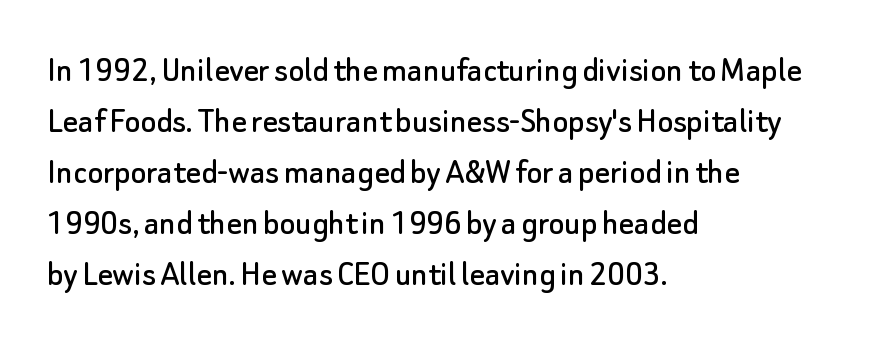
{"serif": "no", "italic": "no", "width": "normal", "stroke_contrast": "low", "x_height": "small", "monospaced": "no", "underline": "no", "align": "left", "line_spacing": "normal", "line_spacing_ratio": 1.38, "letter_spacing": "normal", "letter_spacing_em": 0.0, "glyph_px": 37}
